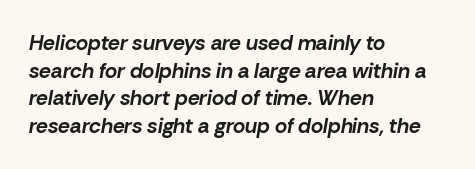
Q: Is the text bold? A: Yes.
Q: Is the text italic (slanted)? A: Yes, it leans right by about 10 degrees.
Q: Is the text underlined? A: No.
Q: How is the paragraph aligned? A: Left-aligned.
Q: Is the spacing between letters normal or unusually wide? A: Normal.
Q: Is the spacing between lines tight, normal or loose? A: Normal.
